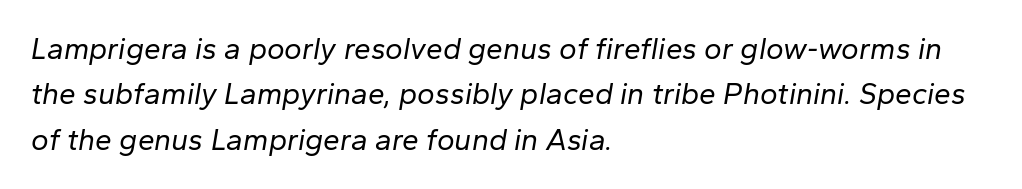
Emphasis-style slanted type is in use. Horizontal bands of white between lines are of average thickness. Observe the ordinary spacing: letters are neighbours, not strangers. The passage shown is not bold in any degree. Compared with a centered layout, this one pins lines to the left instead. Underlining? Definitely not there.
